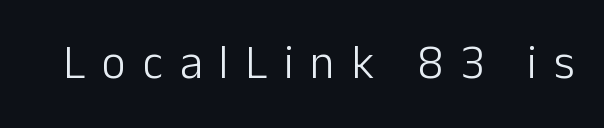
The image shows 47 px light sans-serif type, upright; set unusually wide letter spacing (+0.35 em), not underlined; low stroke contrast and a medium x-height.
